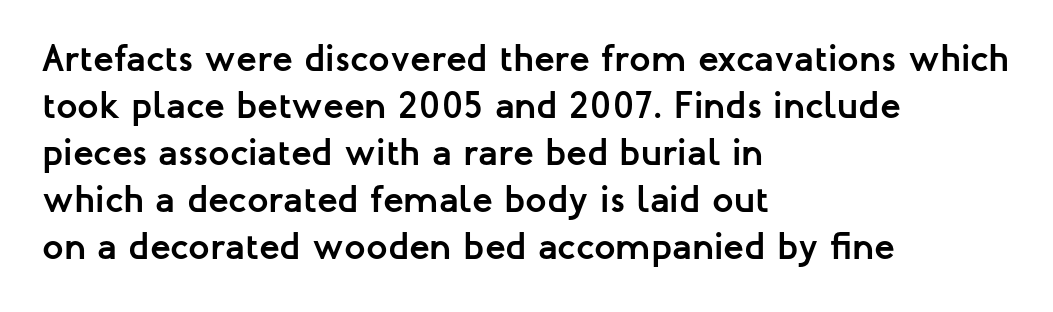
{"serif": "no", "italic": "no", "bold": "yes", "weight": "semibold", "width": "normal", "stroke_contrast": "low", "x_height": "medium", "monospaced": "no", "underline": "no", "align": "left", "line_spacing_ratio": 1.24, "letter_spacing": "normal", "letter_spacing_em": 0.0, "glyph_px": 38}
